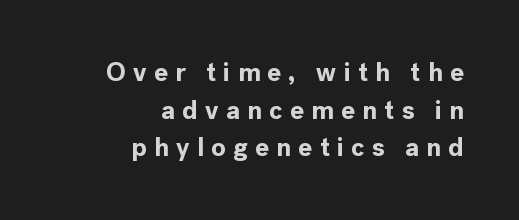
Q: Is the text bold? A: Yes.
Q: Is the text italic (slanted)? A: No, it is upright.
Q: Is the text underlined? A: No.
Q: How is the paragraph aligned? A: Right-aligned.
Q: Is the spacing between letters normal or unusually wide? A: Unusually wide.
Q: Is the spacing between lines tight, normal or loose? A: Normal.
